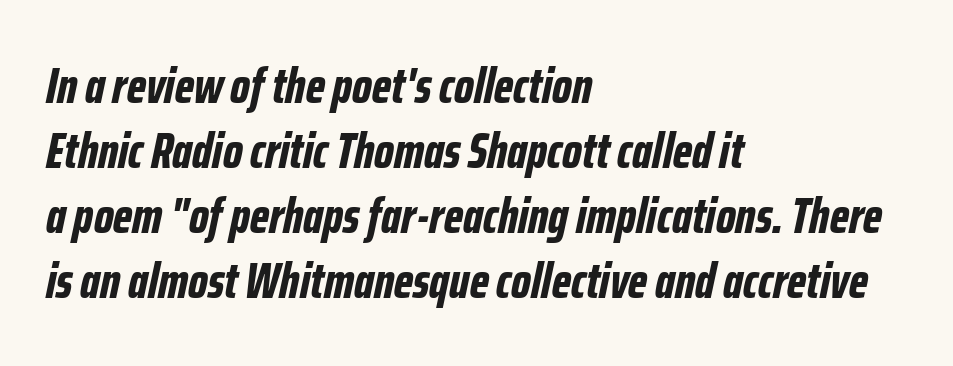
Would a proofreader flag this as italicized? Yes. The specimen omits any rule beneath the text block's lines. The face used here has the dense, thick strokes of a bold. Do the characters align in a grid? No, the font is proportional. Nobody touched the tracking dial on this one. The space between consecutive lines is moderate.
